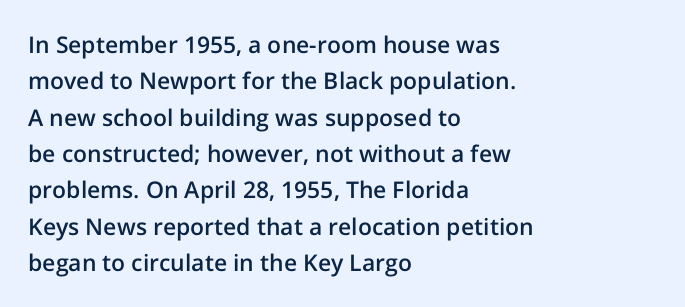
Q: Is the text bold? A: Semi-bold.
Q: Is the text italic (slanted)? A: No, it is upright.
Q: Is the text underlined? A: No.
Q: How is the paragraph aligned? A: Left-aligned.
Q: Is the spacing between letters normal or unusually wide? A: Normal.
Q: Is the spacing between lines tight, normal or loose? A: Normal.
